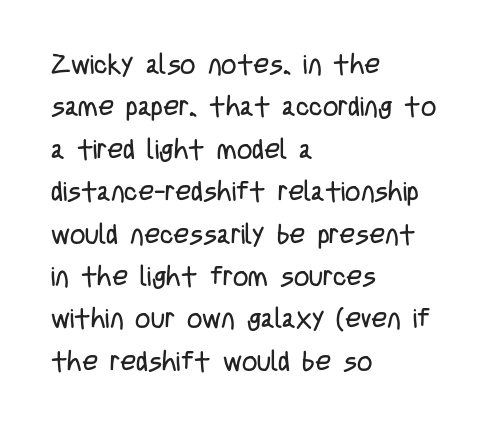
The image shows 27 px text type, upright; set left-aligned, normal line spacing (1.57x), normal letter spacing, not underlined.
